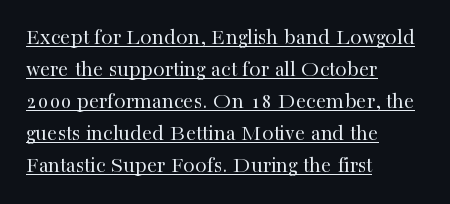
Letters have the restrained weight of plain body copy at most. A typesetter would call this zero additional tracking. Emphasis is given by a line drawn under the lettering. The passage is arranged the way most books set body copy — flush left.
